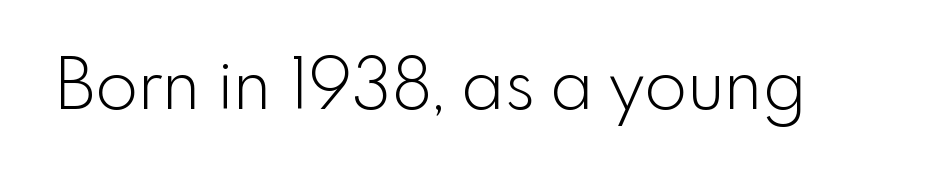
Q: Is the text bold? A: No.
Q: Is the text italic (slanted)? A: No, it is upright.
Q: Is the typeface a serif or a sans-serif typeface? A: Sans-serif.
Q: Is the text underlined? A: No.
Q: Is the spacing between letters normal or unusually wide? A: Normal.
Q: Width (condensed, normal, or wide)? A: Normal.
Q: x-height? A: Small.
Q: Monospaced? A: No.
